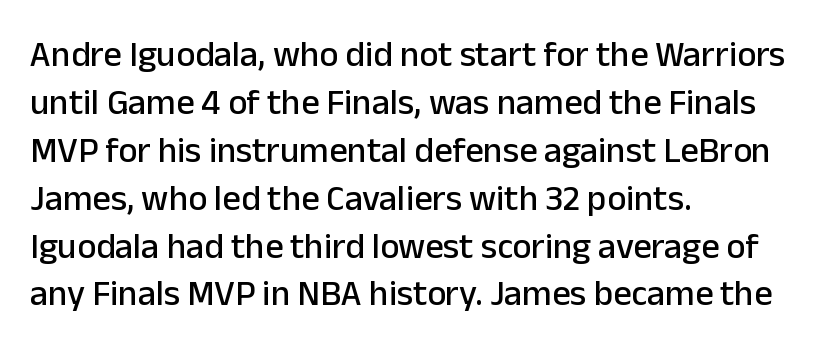
Just letters on the line, the space beneath them empty. This is roman type, the default non-slanted kind. Looks like regular typesetting: each glyph gets only the width it needs. Short note: letters normally spaced. This sample is left-justified, so line endings fall wherever the words run out. Vertical spacing — default.
